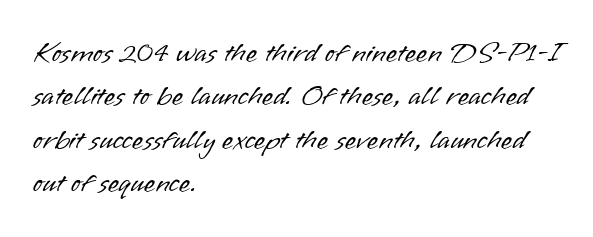
The image shows 29 px light sans-serif type; set left-aligned, normal line spacing (1.5x), normal letter spacing, not underlined; low stroke contrast and a small x-height.
